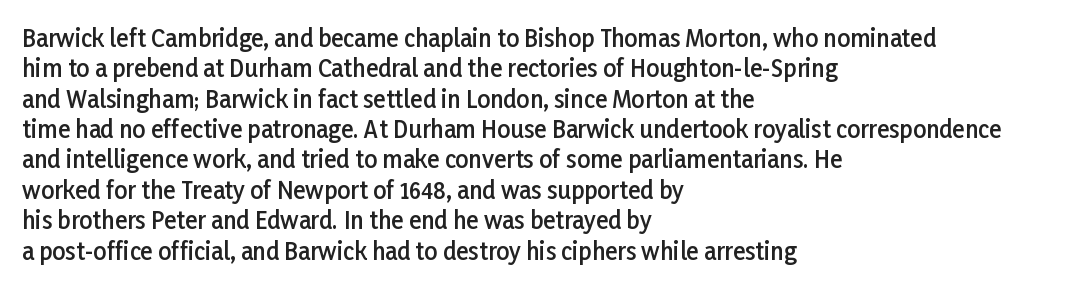
The image shows 23 px text type, upright; set left-aligned, normal line spacing (1.32x), normal letter spacing, not underlined.
